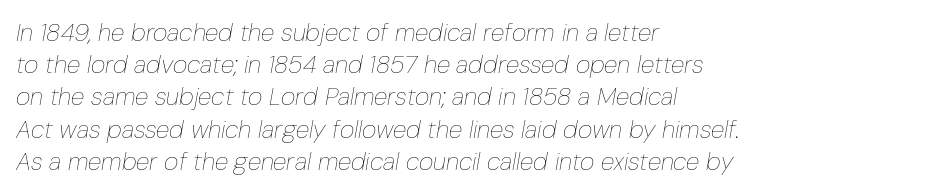
Q: Is the text bold? A: No.
Q: Is the text italic (slanted)? A: Yes, it leans right by about 10 degrees.
Q: Is the text underlined? A: No.
Q: How is the paragraph aligned? A: Left-aligned.
Q: Is the spacing between letters normal or unusually wide? A: Normal.
Q: Is the spacing between lines tight, normal or loose? A: Normal.
